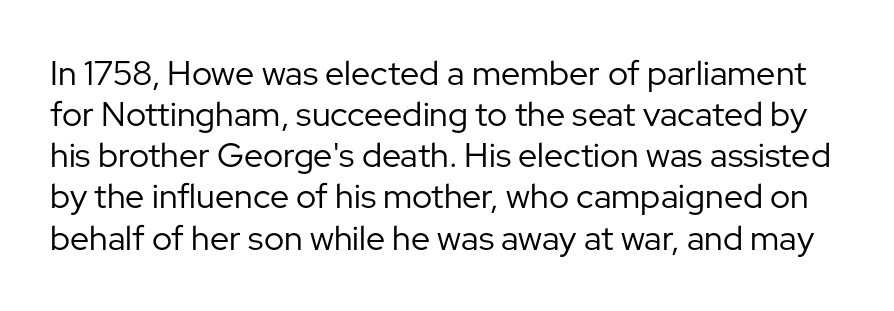
Q: Is the text bold? A: No.
Q: Is the text italic (slanted)? A: No, it is upright.
Q: Is the typeface a serif or a sans-serif typeface? A: Sans-serif.
Q: Is the text underlined? A: No.
Q: Is the spacing between letters normal or unusually wide? A: Normal.
Q: Width (condensed, normal, or wide)? A: Normal.
Q: Stroke contrast? A: Low.
Q: x-height? A: Medium.
Q: Monospaced? A: No.
